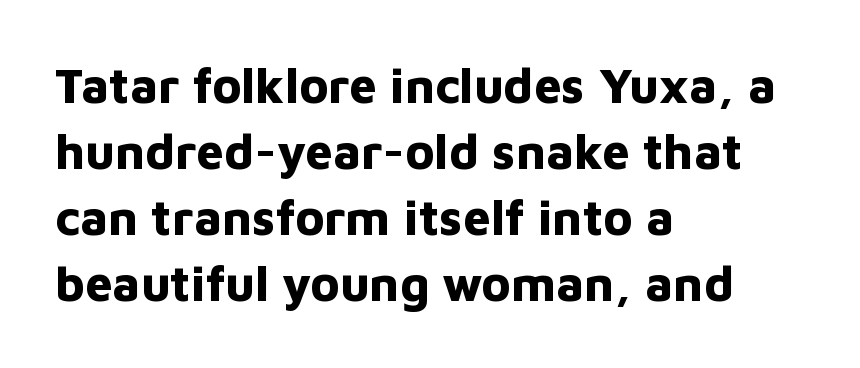
The image shows 49 px bold sans-serif type, upright; set left-aligned, normal line spacing (1.35x), normal letter spacing, not underlined; low stroke contrast and a medium x-height.
